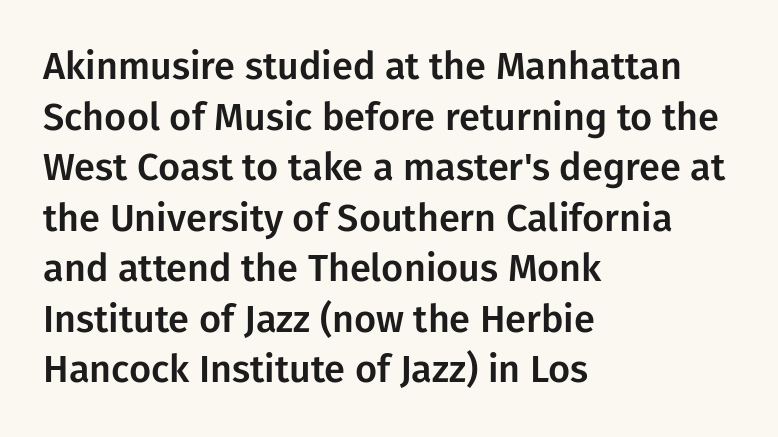
{"serif": "no", "italic": "no", "width": "normal", "stroke_contrast": "low", "x_height": "medium", "monospaced": "no", "underline": "no", "align": "left", "line_spacing": "normal", "line_spacing_ratio": 1.33, "letter_spacing": "normal", "letter_spacing_em": 0.0, "glyph_px": 38}
